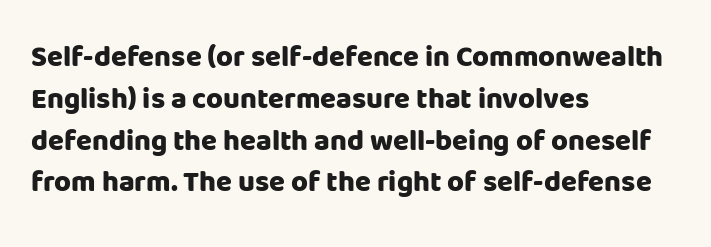
{"serif": "no", "italic": "no", "bold": "yes", "weight": "heavy", "width": "normal", "stroke_contrast": "low", "x_height": "large", "monospaced": "no", "underline": "no", "align": "left", "line_spacing": "normal", "line_spacing_ratio": 1.44, "letter_spacing": "normal", "letter_spacing_em": 0.0, "glyph_px": 29}
